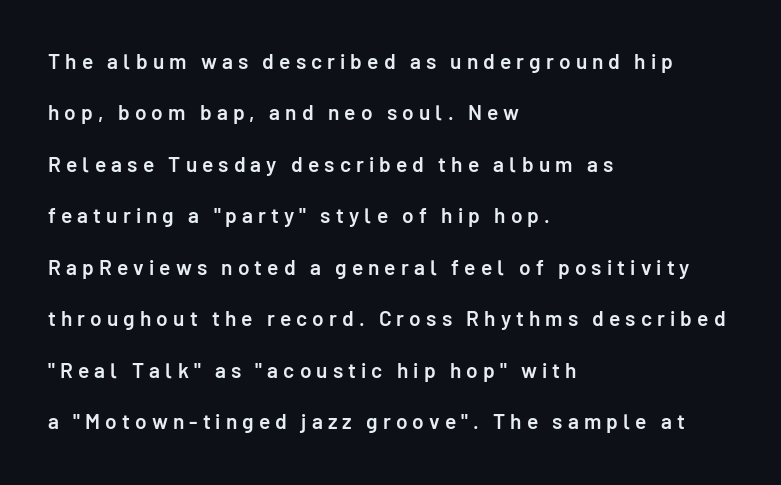
The image shows 21 px text type, upright; set left-aligned, loose line spacing (2.45x), unusually wide letter spacing (+0.24 em), not underlined.
